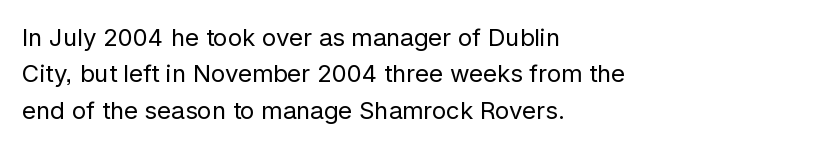
The image shows 24 px text type, upright; set left-aligned, normal line spacing (1.52x), normal letter spacing, not underlined.
